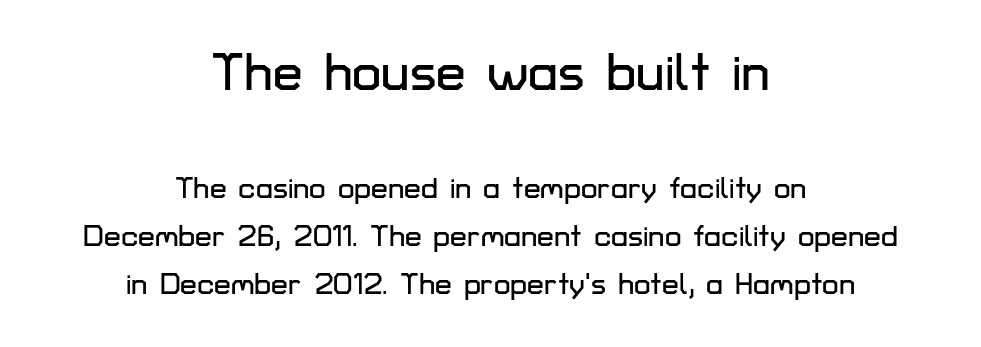
The image shows 53 px sans-serif type, upright; set centered, normal line spacing (1.61x), normal letter spacing, not underlined; the first (top) block is 1.77x larger; low stroke contrast and a medium x-height.
